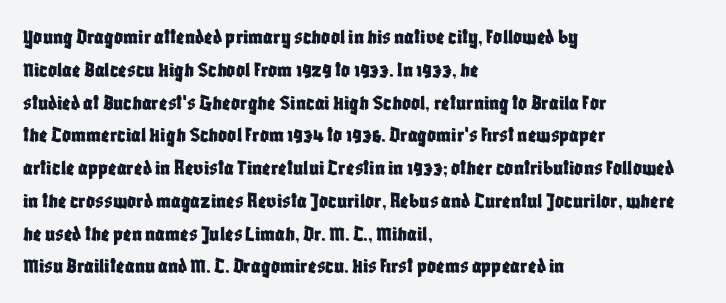
The specimen omits any rule beneath the text block's lines. Is the letter spacing exaggerated? No — it looks like the ordinary default. The typography opts for an upright posture over an oblique one. The rag falls on the right side of this text block. Baseline-to-baseline distance is the conventional proportion of letter height.
